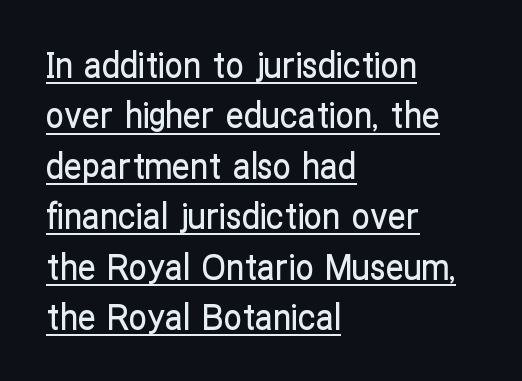
Q: Is the text italic (slanted)? A: No, it is upright.
Q: Is the typeface a serif or a sans-serif typeface? A: Sans-serif.
Q: Is the text underlined? A: Yes.
Q: How is the paragraph aligned? A: Left-aligned.
Q: Is the spacing between letters normal or unusually wide? A: Normal.
Q: Is the spacing between lines tight, normal or loose? A: Normal.
Q: Width (condensed, normal, or wide)? A: Condensed.
Q: Stroke contrast? A: Low.
Q: x-height? A: Medium.
Q: Monospaced? A: No.
